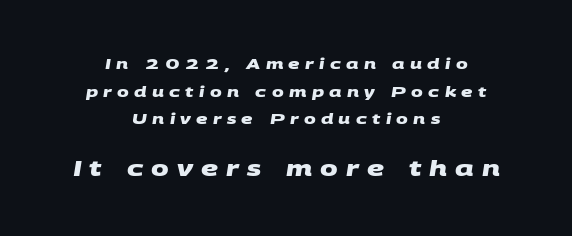
The image shows 21 px bold type; set centered, loose line spacing (1.98x), unusually wide letter spacing (+0.38 em), not underlined; the second (bottom) block is 1.5x larger.
